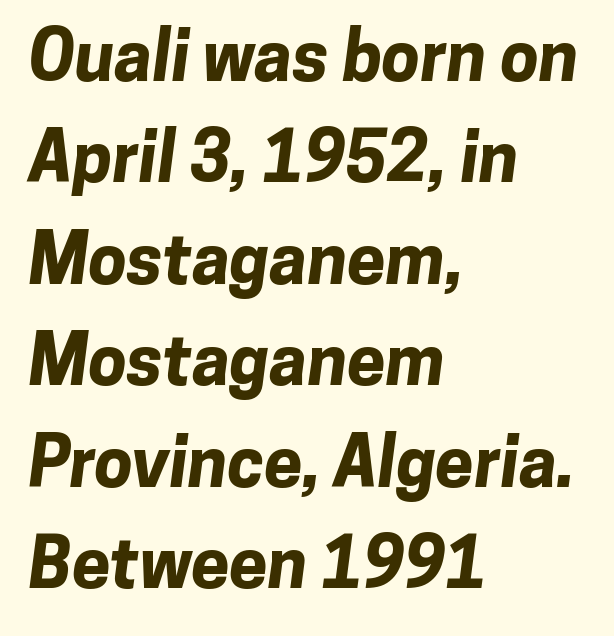
{"serif": "no", "bold": "yes", "weight": "bold", "width": "normal", "stroke_contrast": "low", "x_height": "medium", "monospaced": "no", "underline": "no", "align": "left", "line_spacing": "normal", "line_spacing_ratio": 1.47, "letter_spacing": "normal", "letter_spacing_em": 0.0, "glyph_px": 69}
